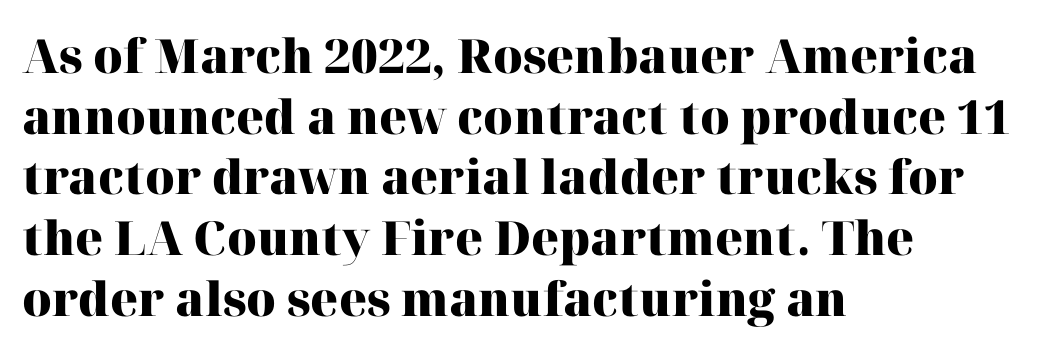
Q: Is the text bold? A: Yes.
Q: Is the text italic (slanted)? A: No, it is upright.
Q: Is the typeface a serif or a sans-serif typeface? A: Serif.
Q: Is the text underlined? A: No.
Q: How is the paragraph aligned? A: Left-aligned.
Q: Is the spacing between letters normal or unusually wide? A: Normal.
Q: Is the spacing between lines tight, normal or loose? A: Normal.
Q: Width (condensed, normal, or wide)? A: Normal.
Q: Stroke contrast? A: High.
Q: x-height? A: Medium.
Q: Monospaced? A: No.
